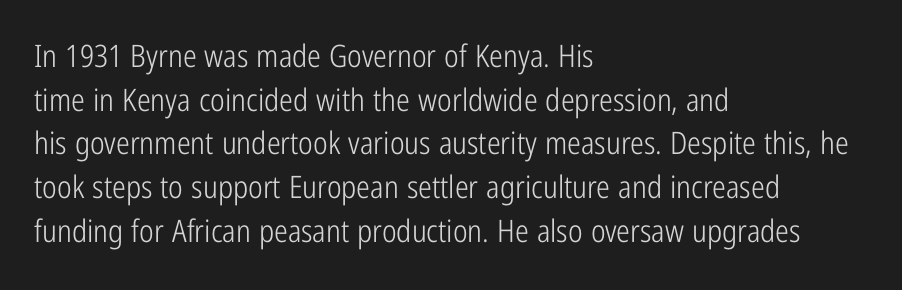
The strokes are not fattened; the text isn't bold. Has an underline been added? It has not. Character widths vary here, with narrow letters taking less room than wide ones. Serif or sans? Sans — the stroke terminals are bare.
